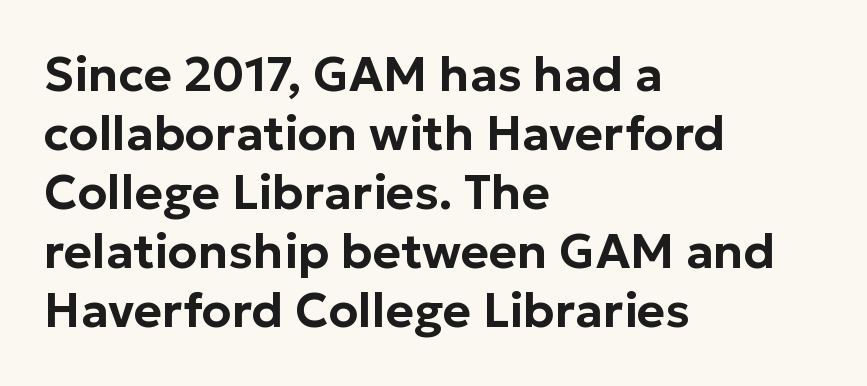
Q: Is the text italic (slanted)? A: No, it is upright.
Q: Is the typeface a serif or a sans-serif typeface? A: Sans-serif.
Q: Is the text underlined? A: No.
Q: How is the paragraph aligned? A: Left-aligned.
Q: Is the spacing between letters normal or unusually wide? A: Normal.
Q: Width (condensed, normal, or wide)? A: Normal.
Q: Stroke contrast? A: Low.
Q: x-height? A: Medium.
Q: Monospaced? A: No.
